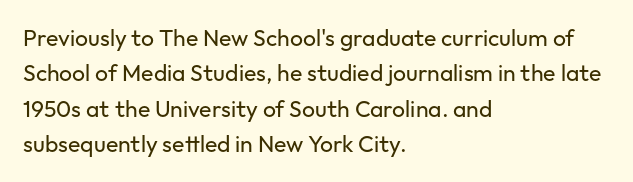
{"italic": "no", "bold": "no", "underline": "no", "align": "left", "line_spacing": "normal", "line_spacing_ratio": 1.54, "letter_spacing": "normal", "letter_spacing_em": 0.0, "glyph_px": 23}
